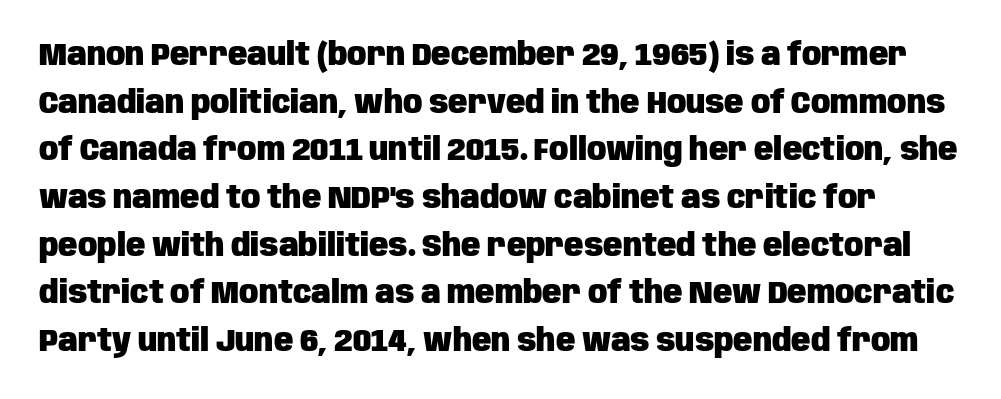
Q: Is the text bold? A: Yes.
Q: Is the text italic (slanted)? A: No, it is upright.
Q: Is the typeface a serif or a sans-serif typeface? A: Sans-serif.
Q: Is the text underlined? A: No.
Q: Is the spacing between letters normal or unusually wide? A: Normal.
Q: Is the spacing between lines tight, normal or loose? A: Normal.
Q: Width (condensed, normal, or wide)? A: Condensed.
Q: Stroke contrast? A: Low.
Q: x-height? A: Large.
Q: Monospaced? A: No.
